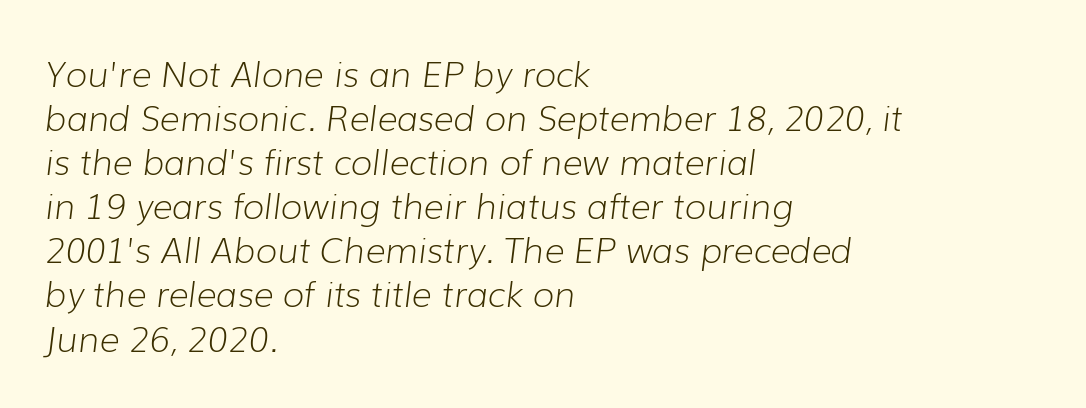
The image shows 35 px light type, italic (leaning right); set left-aligned, normal line spacing (1.26x), normal letter spacing, not underlined; low stroke contrast and a medium x-height.
